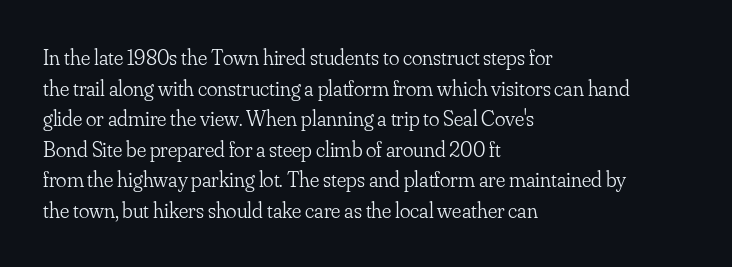
The image shows 22 px text type, upright; set left-aligned, normal line spacing (1.39x), normal letter spacing, not underlined.
